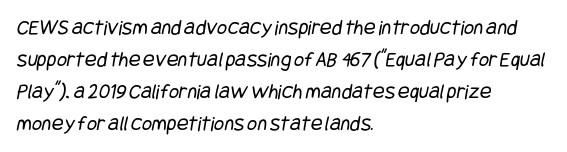
The image shows 22 px text type; set left-aligned, normal line spacing (1.46x), normal letter spacing, not underlined.
